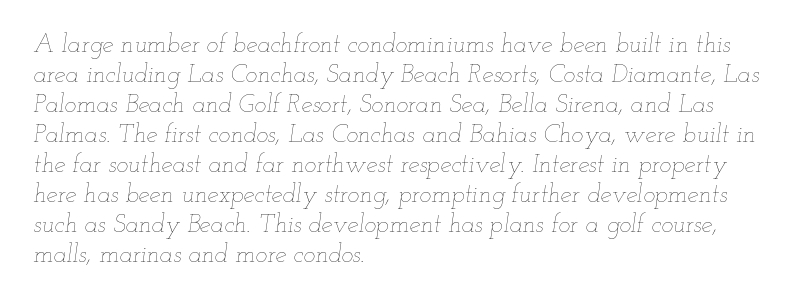
{"italic": "yes", "lean": "right", "slant_degrees": 12, "bold": "no", "underline": "no", "align": "left", "line_spacing_ratio": 1.2, "letter_spacing": "normal", "letter_spacing_em": 0.0, "glyph_px": 25}
